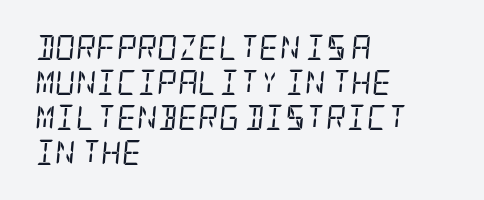
{"italic": "yes", "lean": "right", "slant_degrees": 5, "bold": "no", "underline": "no", "align": "left", "line_spacing": "normal", "line_spacing_ratio": 1.4, "letter_spacing": "normal", "letter_spacing_em": 0.0, "glyph_px": 25}
